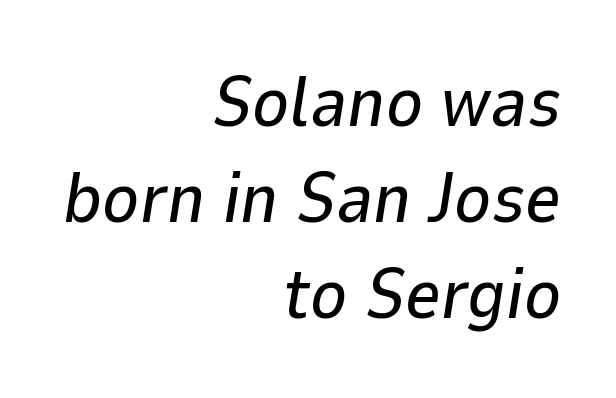
The image shows 70 px text type, italic (leaning right); set right-aligned, normal line spacing (1.37x), normal letter spacing, not underlined; low stroke contrast and a medium x-height.
